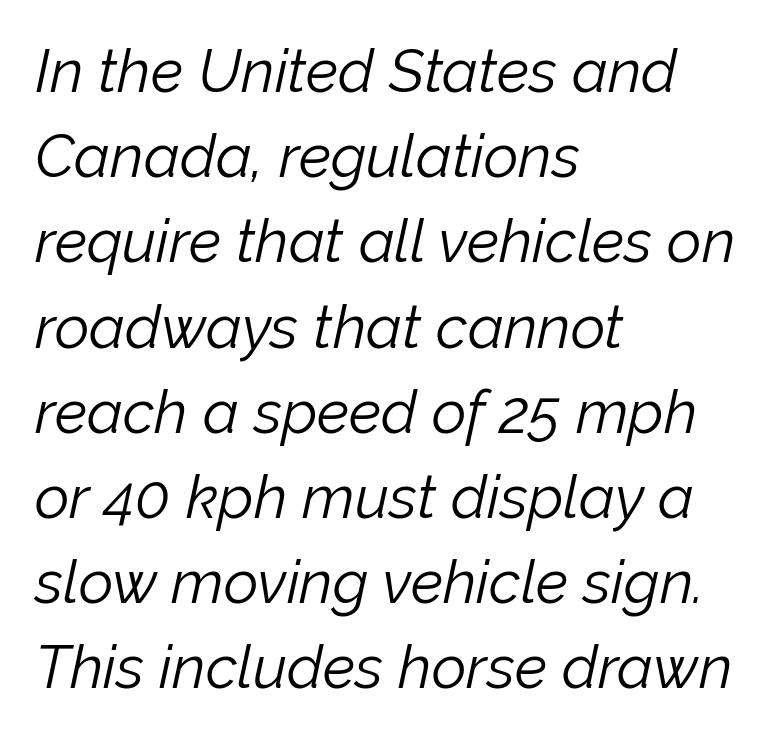
The image shows 60 px light type, italic (leaning right); set left-aligned, normal line spacing (1.42x), normal letter spacing, not underlined; low stroke contrast and a medium x-height.
